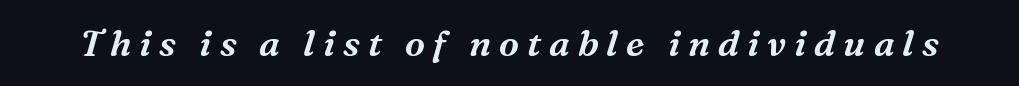
{"serif": "yes", "italic": "yes", "lean": "right", "slant_degrees": 16, "width": "normal", "stroke_contrast": "medium", "x_height": "medium", "monospaced": "no", "underline": "no", "letter_spacing": "wide", "letter_spacing_em": 0.22, "glyph_px": 36}
